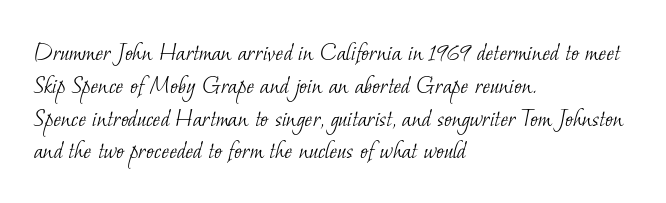
The image shows 26 px text type; set left-aligned, normal line spacing (1.26x), normal letter spacing, not underlined.
